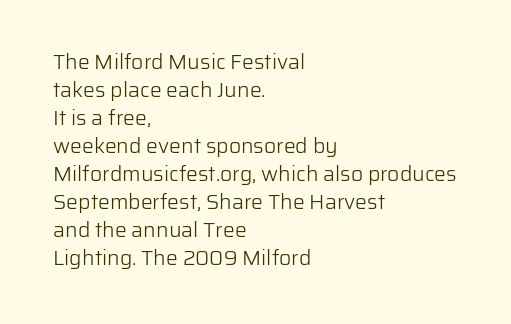
The image shows 21 px text type, upright; set left-aligned, normal line spacing (1.33x), normal letter spacing, not underlined.
